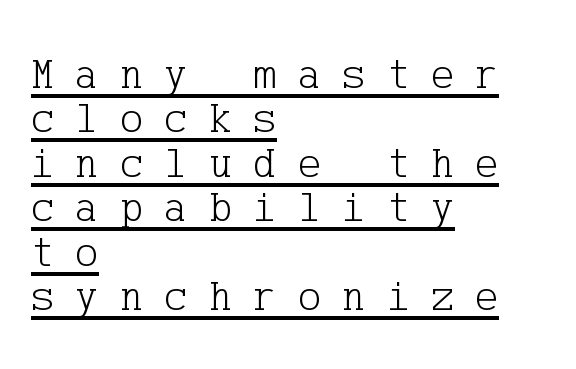
{"serif": "yes", "italic": "no", "bold": "no", "weight": "light", "width": "normal", "stroke_contrast": "low", "x_height": "medium", "underline": "yes", "align": "left", "line_spacing": "tight", "line_spacing_ratio": 1.01, "letter_spacing": "wide", "letter_spacing_em": 0.48, "glyph_px": 44}
